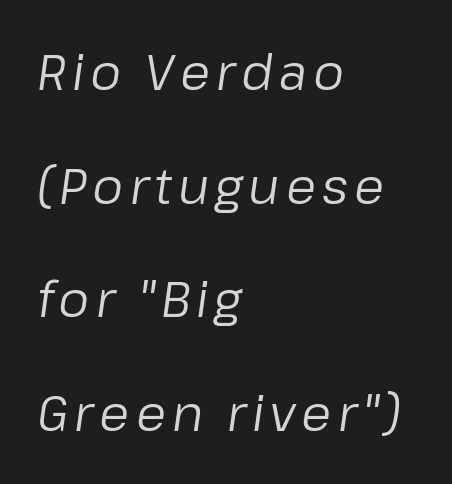
Q: Is the text bold? A: No.
Q: Is the text italic (slanted)? A: Yes, it leans right by about 8 degrees.
Q: Is the text underlined? A: No.
Q: How is the paragraph aligned? A: Left-aligned.
Q: Is the spacing between lines tight, normal or loose? A: Loose.
Q: Width (condensed, normal, or wide)? A: Normal.
Q: Stroke contrast? A: Low.
Q: x-height? A: Medium.
Q: Monospaced? A: No.
